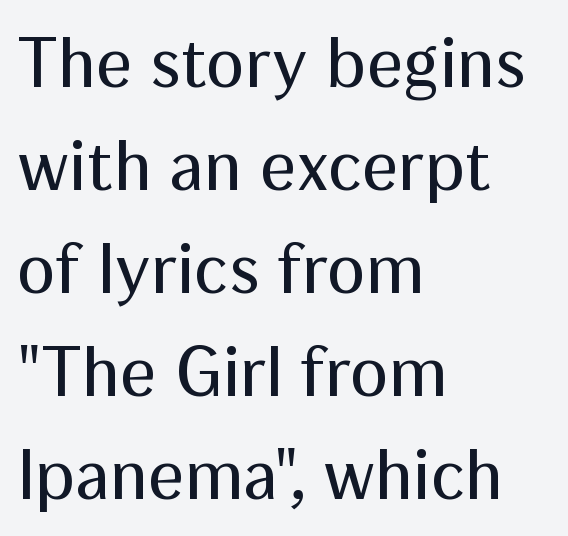
The image shows 72 px regular-weight sans-serif type, upright; set left-aligned, normal line spacing (1.43x), normal letter spacing, not underlined; medium stroke contrast and a medium x-height.
